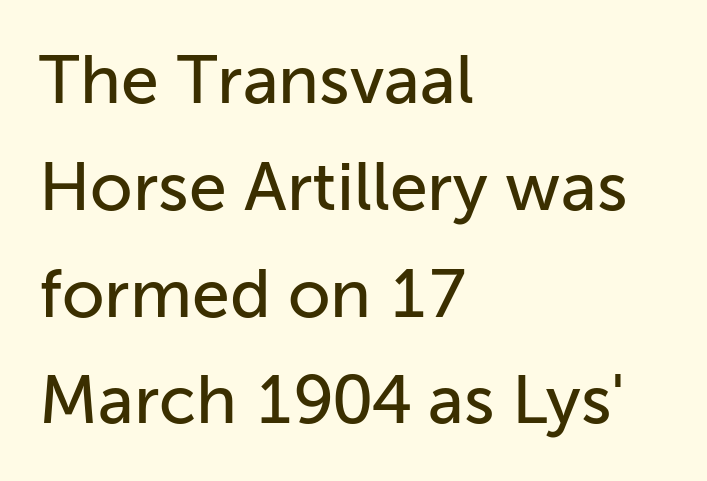
{"serif": "no", "italic": "no", "width": "normal", "stroke_contrast": "low", "x_height": "medium", "monospaced": "no", "underline": "no", "align": "left", "line_spacing": "normal", "line_spacing_ratio": 1.57, "letter_spacing": "normal", "letter_spacing_em": 0.0, "glyph_px": 68}
